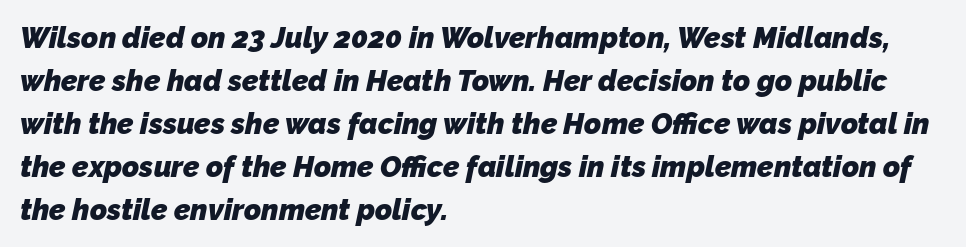
What stands out about the letter spacing? Nothing — it is the standard amount. On the weight axis this lands at bold, roughly 700. The compositor pushed each line to the left boundary. The passage shown is not underscored anywhere.
